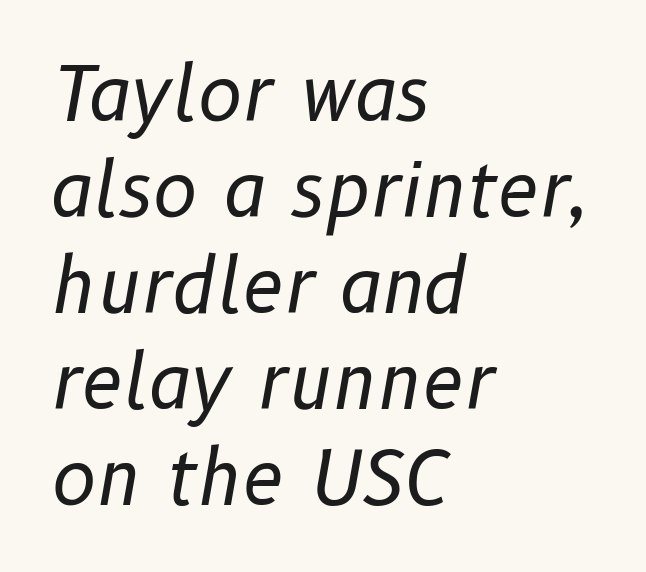
The image shows 75 px regular-weight type, italic (leaning right); set left-aligned, normal line spacing (1.28x), normal letter spacing, not underlined; low stroke contrast and a medium x-height.
